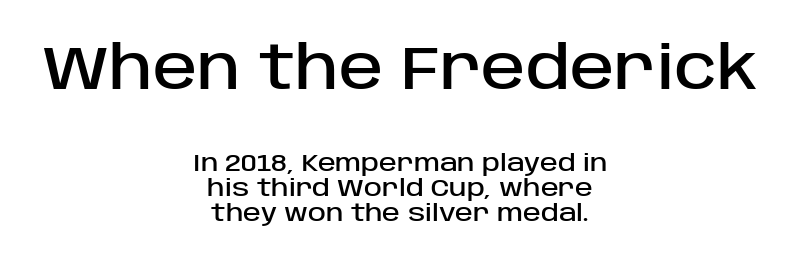
The image shows 60 px sans-serif type, upright; set centered, tight line spacing (1.04x), normal letter spacing, not underlined; the first (top) block is 2.5x larger; low stroke contrast and a large x-height.
